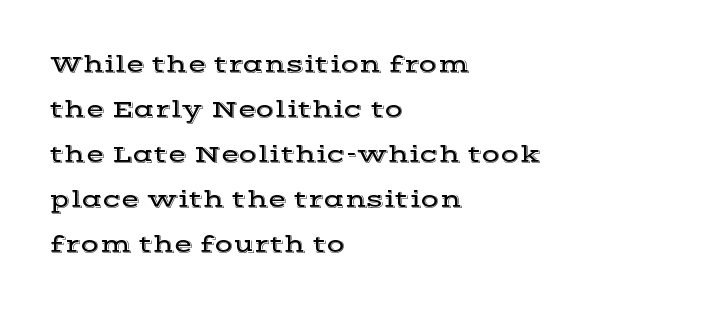
The image shows 24 px text type, upright; set left-aligned, line spacing 1.88x, normal letter spacing, not underlined.
